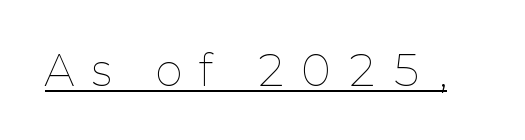
{"italic": "no", "bold": "no", "weight": "thin", "width": "normal", "stroke_contrast": "low", "x_height": "medium", "monospaced": "no", "underline": "yes", "letter_spacing": "wide", "letter_spacing_em": 0.44, "glyph_px": 41}
